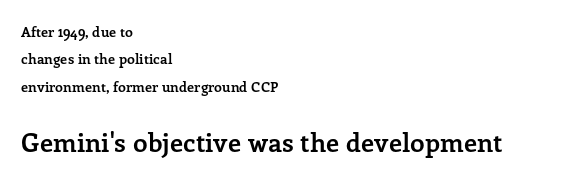
{"italic": "no", "bold": "yes", "underline": "no", "align": "left", "line_spacing": "loose", "line_spacing_ratio": 1.95, "letter_spacing": "normal", "letter_spacing_em": 0.0, "larger_block": "second", "size_ratio": 1.86, "glyph_px": 26}
